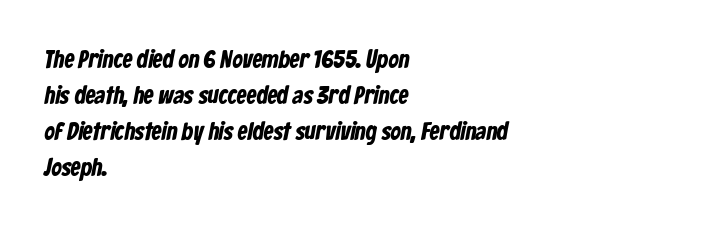
{"bold": "yes", "underline": "no", "align": "left", "line_spacing": "normal", "line_spacing_ratio": 1.44, "letter_spacing": "normal", "letter_spacing_em": 0.0, "glyph_px": 25}
